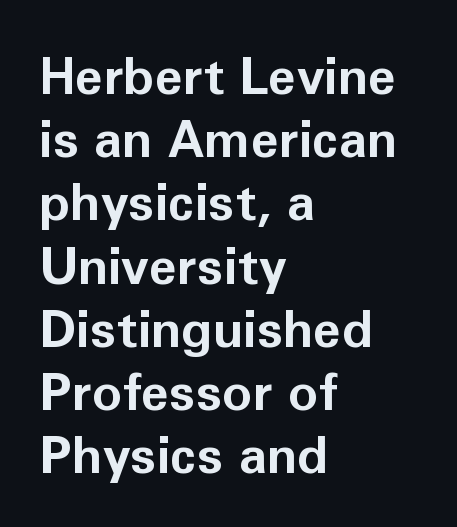
{"serif": "no", "italic": "no", "bold": "yes", "weight": "bold", "width": "normal", "stroke_contrast": "low", "x_height": "medium", "monospaced": "no", "underline": "no", "align": "left", "line_spacing_ratio": 1.24, "letter_spacing": "normal", "letter_spacing_em": 0.0, "glyph_px": 51}
